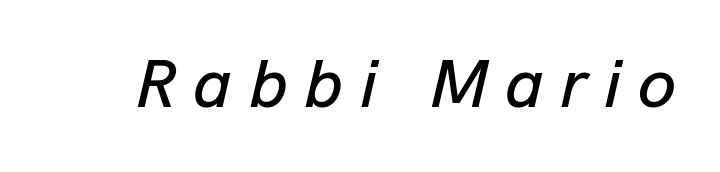
{"italic": "yes", "lean": "right", "slant_degrees": 13, "width": "normal", "stroke_contrast": "low", "x_height": "medium", "monospaced": "no", "underline": "no", "letter_spacing": "wide", "letter_spacing_em": 0.24, "glyph_px": 69}
